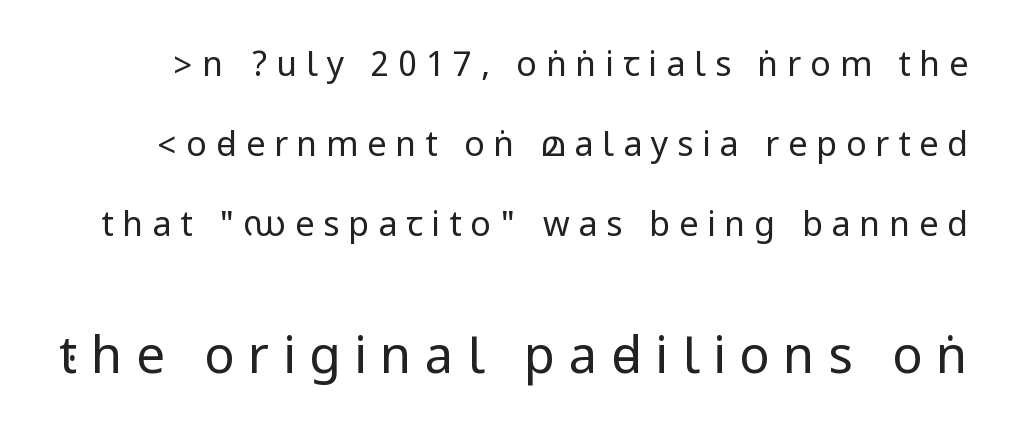
Q: Is the text bold? A: No.
Q: Is the text italic (slanted)? A: No, it is upright.
Q: Is the typeface a serif or a sans-serif typeface? A: Sans-serif.
Q: Is the text underlined? A: No.
Q: Is the spacing between letters normal or unusually wide? A: Unusually wide.
Q: Is the spacing between lines tight, normal or loose? A: Loose.
Q: Which block of text is set in a larger size, the first (top) or the second (bottom)? A: The second (bottom) one.
Q: Width (condensed, normal, or wide)? A: Condensed.
Q: Stroke contrast? A: Low.
